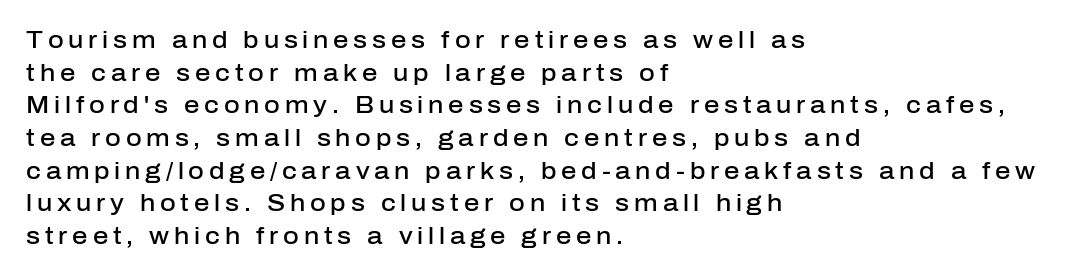
Q: Is the text bold? A: Semi-bold.
Q: Is the text italic (slanted)? A: No, it is upright.
Q: Is the text underlined? A: No.
Q: How is the paragraph aligned? A: Left-aligned.
Q: Is the spacing between letters normal or unusually wide? A: Unusually wide.
Q: Is the spacing between lines tight, normal or loose? A: Normal.
